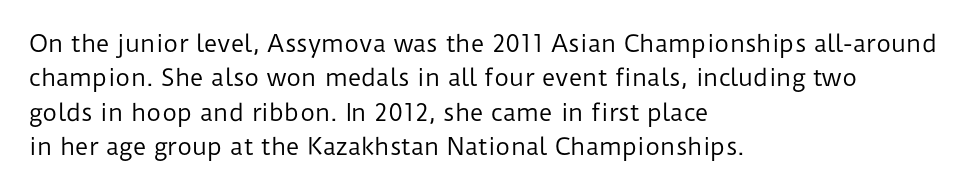
Q: Is the text bold? A: No.
Q: Is the text italic (slanted)? A: No, it is upright.
Q: Is the text underlined? A: No.
Q: How is the paragraph aligned? A: Left-aligned.
Q: Is the spacing between letters normal or unusually wide? A: Normal.
Q: Is the spacing between lines tight, normal or loose? A: Normal.
